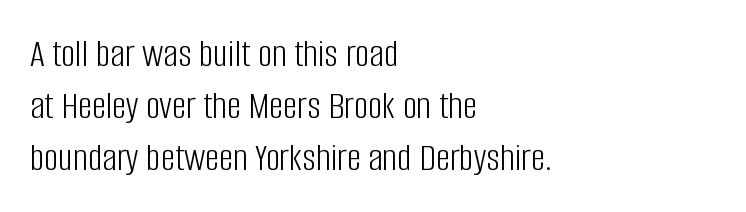
The passage shown is not underscored anywhere. Typographically, this falls in the sans-serif category. Rendered with straight, roman letterforms. Is the block centered? No — it sits flush against the left margin. Do the characters align in a grid? No, the font is proportional. This sample uses plain, unmodified letter spacing.
